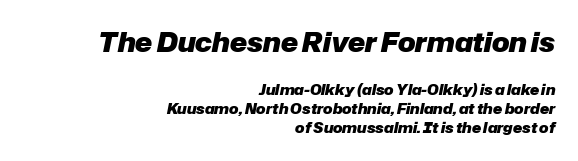
{"italic": "yes", "lean": "right", "slant_degrees": 12, "bold": "yes", "underline": "no", "align": "right", "line_spacing": "normal", "line_spacing_ratio": 1.35, "letter_spacing": "normal", "letter_spacing_em": 0.0, "larger_block": "first", "size_ratio": 1.86, "glyph_px": 26}
